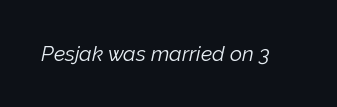
{"italic": "yes", "lean": "right", "slant_degrees": 12, "bold": "no", "underline": "no", "letter_spacing": "normal", "letter_spacing_em": 0.0, "glyph_px": 21}
